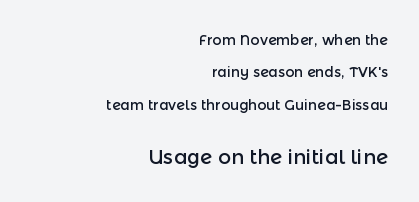
The passage shown begins with its smaller block and ends with its larger one. Designer's note — italics off, roman on. Descenders are the only things crossing below the line. These lines stack with their right ends in a neat column. Interline gaps are noticeably wide in this sample. Words appear dense and cohesive because spacing is normal.
